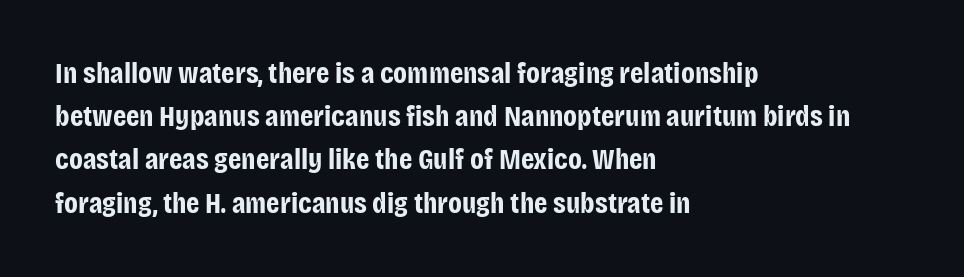
Q: Is the text bold? A: Yes.
Q: Is the text italic (slanted)? A: No, it is upright.
Q: Is the typeface a serif or a sans-serif typeface? A: Sans-serif.
Q: Is the text underlined? A: No.
Q: How is the paragraph aligned? A: Left-aligned.
Q: Is the spacing between letters normal or unusually wide? A: Normal.
Q: Is the spacing between lines tight, normal or loose? A: Normal.
Q: Width (condensed, normal, or wide)? A: Condensed.
Q: Stroke contrast? A: Low.
Q: x-height? A: Large.
Q: Monospaced? A: No.
